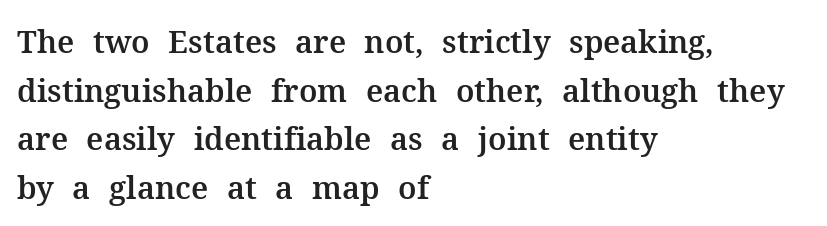
Q: Is the text italic (slanted)? A: No, it is upright.
Q: Is the typeface a serif or a sans-serif typeface? A: Serif.
Q: Is the text underlined? A: No.
Q: How is the paragraph aligned? A: Left-aligned.
Q: Is the spacing between letters normal or unusually wide? A: Normal.
Q: Is the spacing between lines tight, normal or loose? A: Normal.
Q: Width (condensed, normal, or wide)? A: Normal.
Q: Stroke contrast? A: Medium.
Q: x-height? A: Medium.
Q: Monospaced? A: No.
